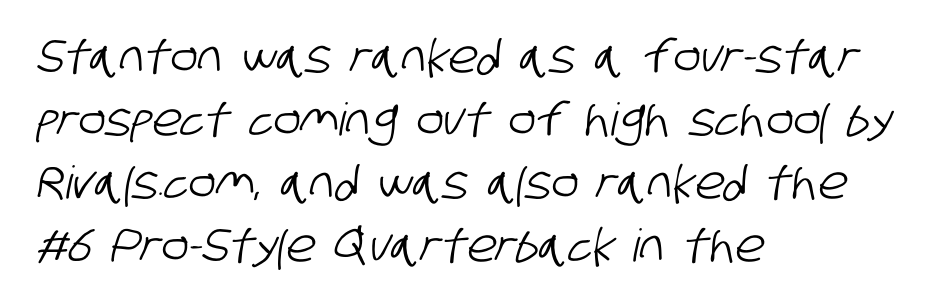
Q: Is the typeface a serif or a sans-serif typeface? A: Sans-serif.
Q: Is the text underlined? A: No.
Q: How is the paragraph aligned? A: Left-aligned.
Q: Is the spacing between letters normal or unusually wide? A: Normal.
Q: Is the spacing between lines tight, normal or loose? A: Normal.
Q: Width (condensed, normal, or wide)? A: Condensed.
Q: Stroke contrast? A: Low.
Q: x-height? A: Large.
Q: Monospaced? A: No.
